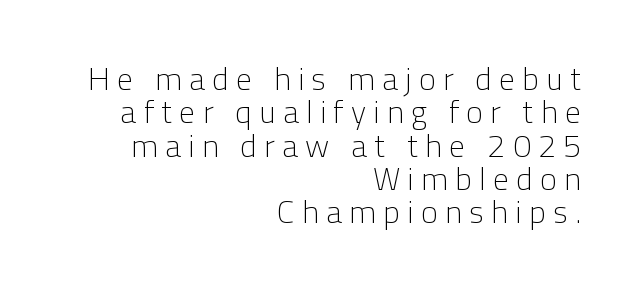
The image shows 32 px light sans-serif type, upright; set right-aligned, tight line spacing (1.04x), unusually wide letter spacing (+0.23 em), not underlined; low stroke contrast and a medium x-height.
